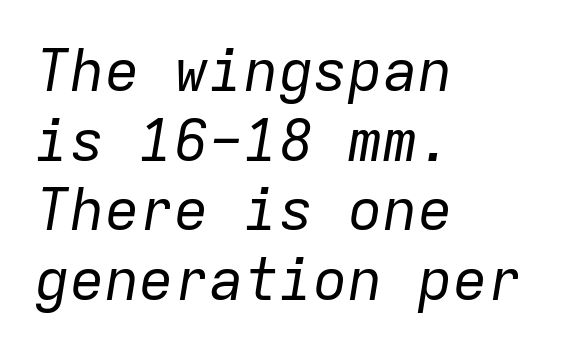
{"italic": "yes", "lean": "right", "slant_degrees": 9, "bold": "no", "weight": "regular", "width": "normal", "stroke_contrast": "low", "x_height": "medium", "monospaced": "yes", "underline": "no", "align": "left", "line_spacing_ratio": 1.2, "letter_spacing": "normal", "letter_spacing_em": 0.0, "glyph_px": 58}
